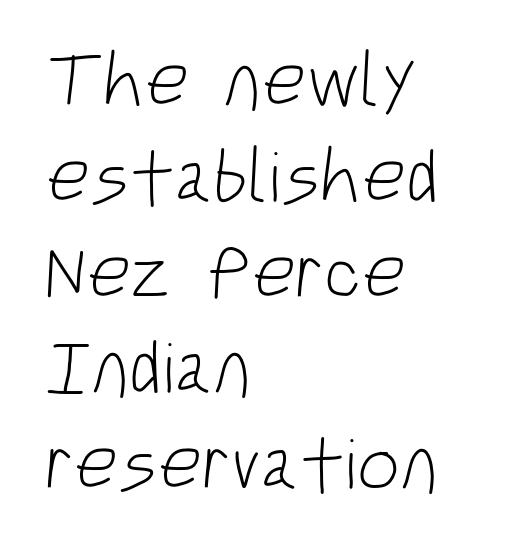
The image shows 76 px light, condensed sans-serif type; set left-aligned, normal line spacing (1.26x), normal letter spacing, not underlined; low stroke contrast and a large x-height.
